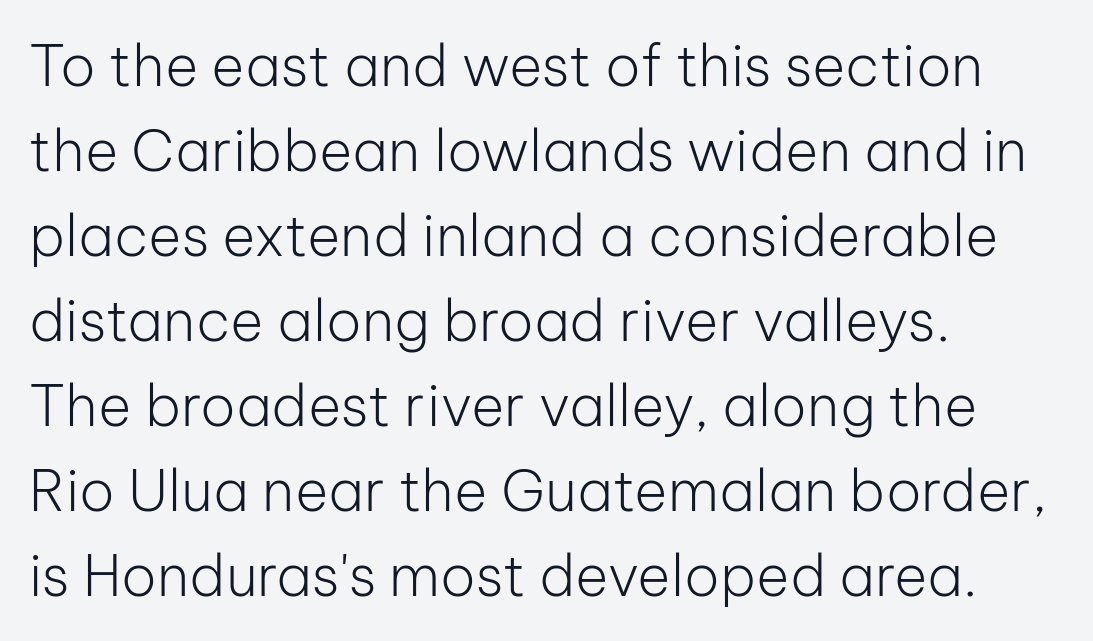
The image shows 57 px light sans-serif type, upright; set left-aligned, normal line spacing (1.49x), normal letter spacing, not underlined; low stroke contrast and a medium x-height.
